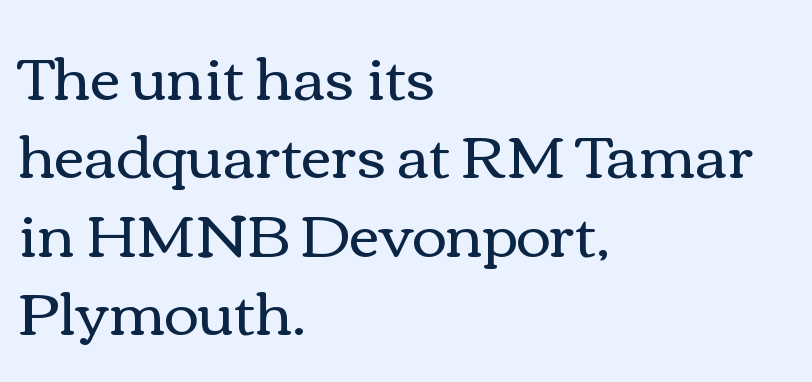
Q: Is the text bold? A: No.
Q: Is the text italic (slanted)? A: No, it is upright.
Q: Is the text underlined? A: No.
Q: How is the paragraph aligned? A: Left-aligned.
Q: Is the spacing between letters normal or unusually wide? A: Normal.
Q: Is the spacing between lines tight, normal or loose? A: Normal.
Q: Width (condensed, normal, or wide)? A: Wide.
Q: x-height? A: Medium.
Q: Monospaced? A: No.
